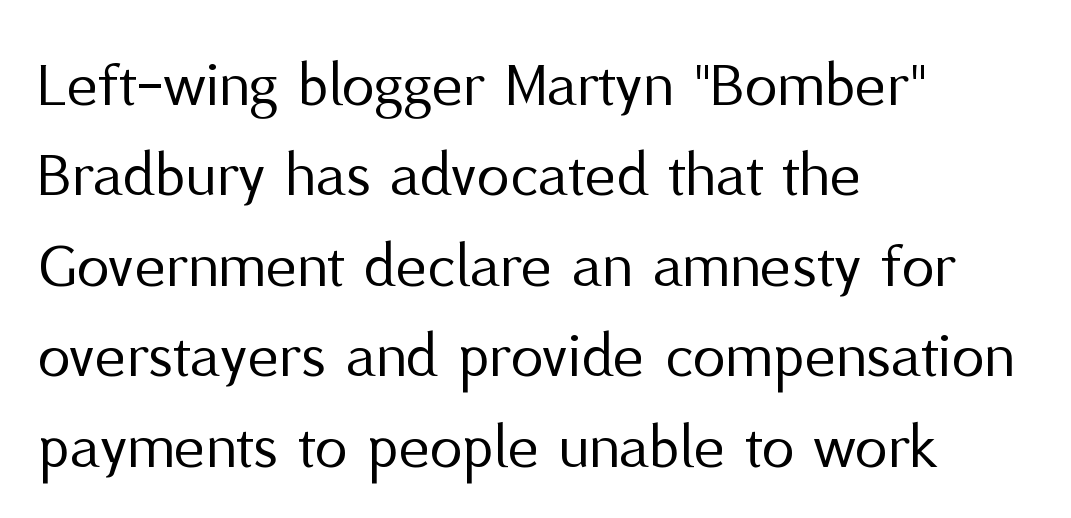
The image shows 66 px regular-weight sans-serif type, upright; set left-aligned, normal line spacing (1.37x), normal letter spacing, not underlined; medium stroke contrast and a medium x-height.
